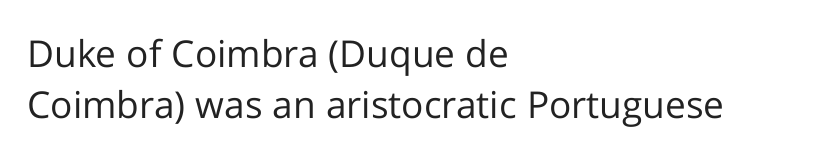
{"serif": "no", "italic": "no", "bold": "no", "weight": "regular", "width": "normal", "stroke_contrast": "low", "x_height": "medium", "monospaced": "no", "underline": "no", "align": "left", "line_spacing": "normal", "line_spacing_ratio": 1.37, "letter_spacing": "normal", "letter_spacing_em": 0.0, "glyph_px": 37}
